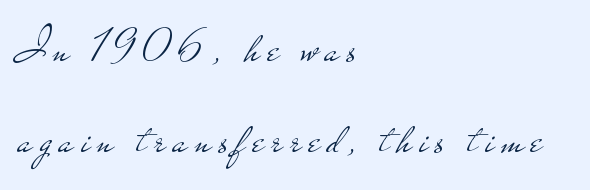
The image shows 47 px light, wide sans-serif type; set left-aligned, loose line spacing (1.93x), not underlined; low stroke contrast and a small x-height.
